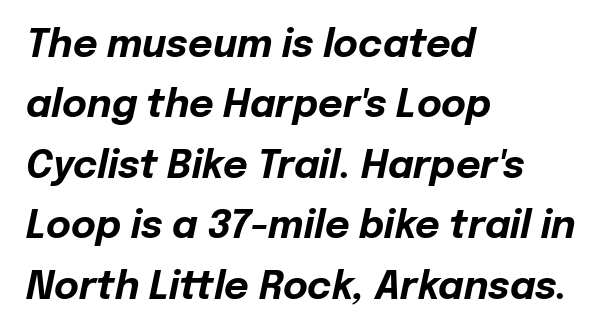
Q: Is the text bold? A: Yes.
Q: Is the text italic (slanted)? A: Yes, it leans right by about 12 degrees.
Q: Is the text underlined? A: No.
Q: How is the paragraph aligned? A: Left-aligned.
Q: Is the spacing between letters normal or unusually wide? A: Normal.
Q: Is the spacing between lines tight, normal or loose? A: Normal.
Q: Width (condensed, normal, or wide)? A: Normal.
Q: Stroke contrast? A: Low.
Q: x-height? A: Medium.
Q: Monospaced? A: No.
